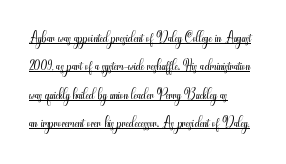
{"bold": "no", "underline": "yes", "align": "left", "line_spacing": "normal", "line_spacing_ratio": 1.42, "letter_spacing": "normal", "letter_spacing_em": 0.0, "glyph_px": 20}
